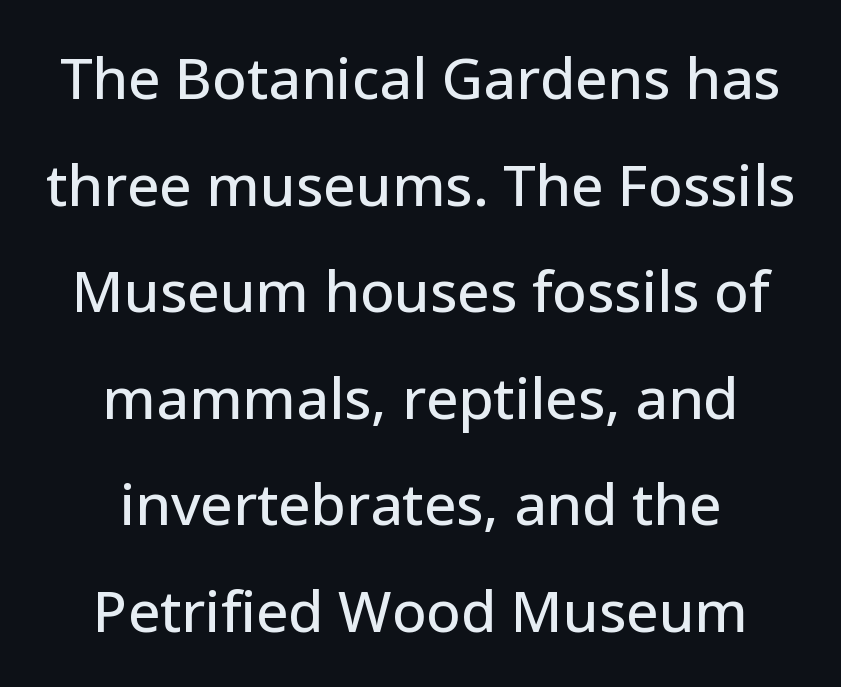
{"serif": "no", "italic": "no", "width": "normal", "stroke_contrast": "low", "x_height": "medium", "monospaced": "no", "underline": "no", "align": "center", "line_spacing_ratio": 1.87, "letter_spacing": "normal", "letter_spacing_em": 0.0, "glyph_px": 57}
